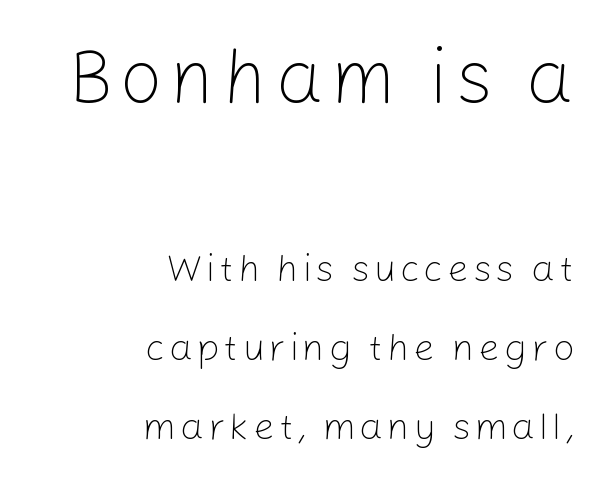
Q: Is the text bold? A: No.
Q: Is the text italic (slanted)? A: No, it is upright.
Q: Is the typeface a serif or a sans-serif typeface? A: Sans-serif.
Q: Is the text underlined? A: No.
Q: How is the paragraph aligned? A: Right-aligned.
Q: Is the spacing between lines tight, normal or loose? A: Loose.
Q: Which block of text is set in a larger size, the first (top) or the second (bottom)? A: The first (top) one.
Q: Width (condensed, normal, or wide)? A: Normal.
Q: Stroke contrast? A: Low.
Q: x-height? A: Medium.
Q: Monospaced? A: No.
